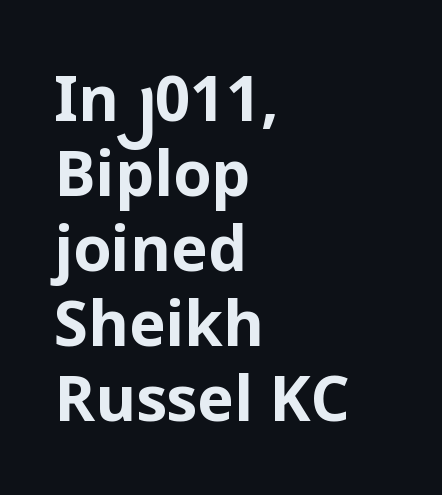
{"serif": "no", "italic": "no", "bold": "yes", "weight": "bold", "width": "normal", "stroke_contrast": "low", "x_height": "medium", "monospaced": "no", "underline": "no", "align": "left", "line_spacing_ratio": 1.21, "letter_spacing": "normal", "letter_spacing_em": 0.0, "glyph_px": 62}
